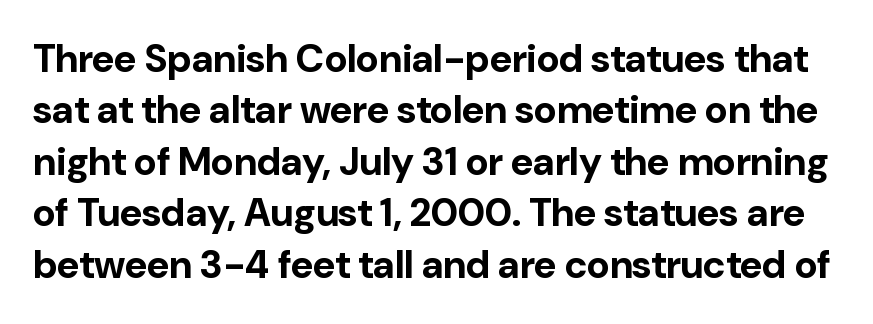
The image shows 39 px bold sans-serif type, upright; set normal line spacing (1.32x), normal letter spacing, not underlined; low stroke contrast and a medium x-height.
